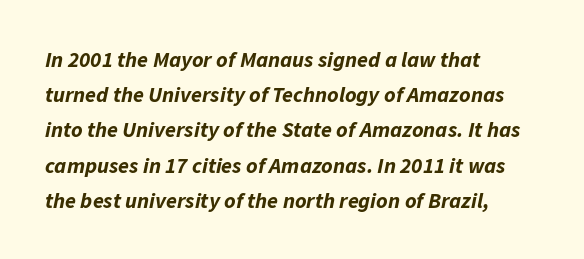
Tracking value appears to be zero — textbook default spacing. The compositor pushed each line to the left boundary. Observe the lean: these are italic letterforms. Typesetter's note: full bold, strokes at maximum text heaviness. Glance below the letters and you will spot only blank space.
